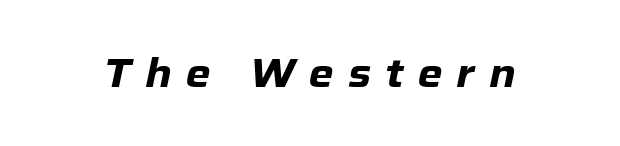
The image shows 40 px heavy type, italic (leaning right); set unusually wide letter spacing (+0.35 em), not underlined; low stroke contrast and a medium x-height.
